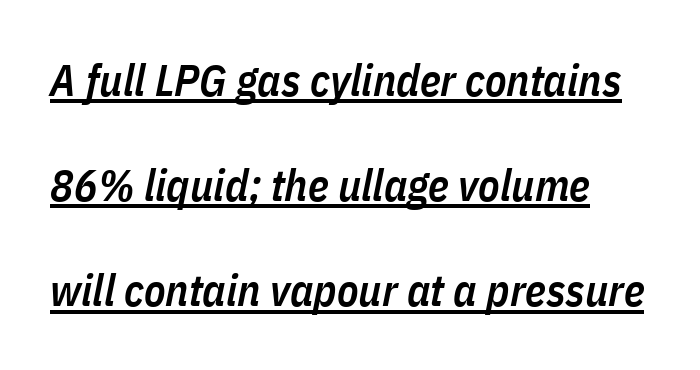
This sample trades compactness for vertical openness between lines. The rendering uses natural spacing where letterforms have individual widths. The rendering uses a semibold face; strokes are thickened but not to full bold. Spacing between characters is what you'd get straight out of the box.
